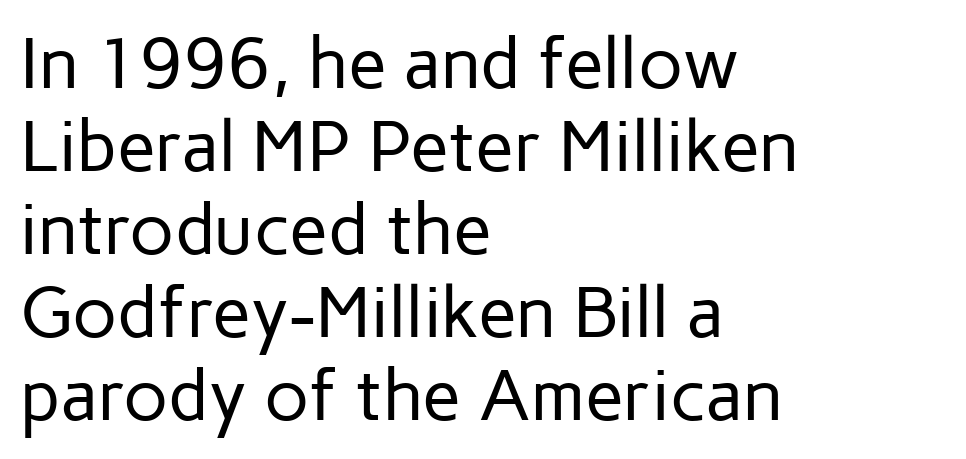
{"serif": "no", "italic": "no", "bold": "no", "weight": "regular", "width": "normal", "stroke_contrast": "low", "x_height": "medium", "monospaced": "no", "underline": "no", "align": "left", "line_spacing_ratio": 1.17, "letter_spacing": "normal", "letter_spacing_em": 0.0, "glyph_px": 71}
